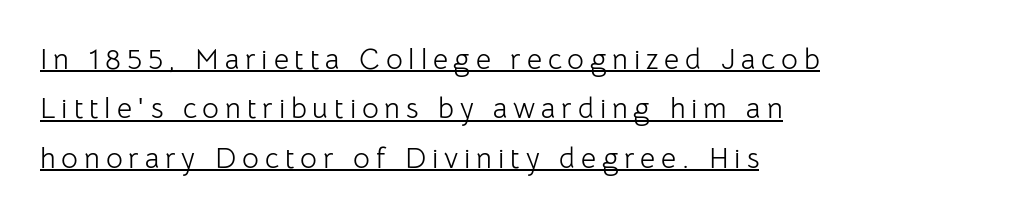
Q: Is the text bold? A: No.
Q: Is the text italic (slanted)? A: No, it is upright.
Q: Is the typeface a serif or a sans-serif typeface? A: Sans-serif.
Q: Is the text underlined? A: Yes.
Q: How is the paragraph aligned? A: Left-aligned.
Q: Is the spacing between letters normal or unusually wide? A: Unusually wide.
Q: Is the spacing between lines tight, normal or loose? A: Normal.
Q: Width (condensed, normal, or wide)? A: Normal.
Q: Stroke contrast? A: Low.
Q: x-height? A: Medium.
Q: Monospaced? A: No.
